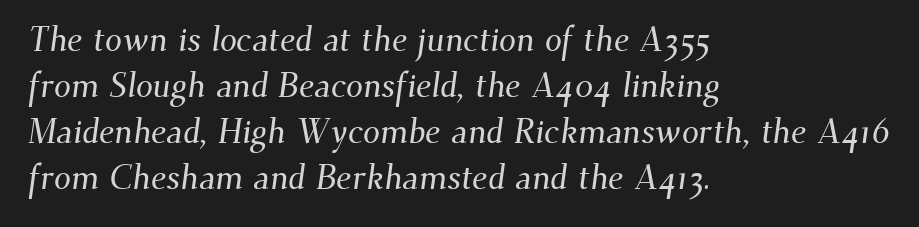
{"serif": "yes", "width": "normal", "stroke_contrast": "medium", "x_height": "small", "monospaced": "no", "underline": "no", "align": "left", "line_spacing": "normal", "line_spacing_ratio": 1.35, "letter_spacing": "normal", "letter_spacing_em": 0.0, "glyph_px": 34}
